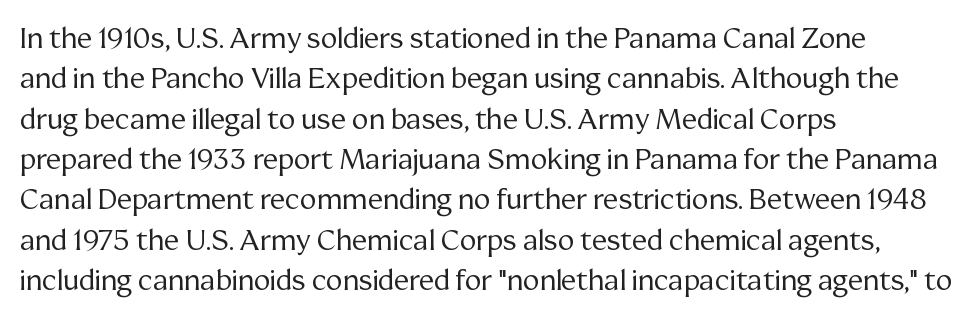
This sample keeps an unexceptional amount of space between lines. Short note: letters normally spaced. This sample is left-justified, so line endings fall wherever the words run out. The glyphs are unaccompanied by any horizontal stroke below them. The rendering shows small feet on the letterforms — a serif design.
